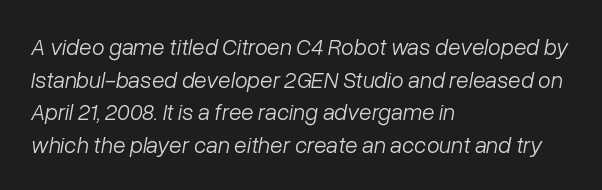
Q: Is the text bold? A: No.
Q: Is the text italic (slanted)? A: Yes, it leans right by about 10 degrees.
Q: Is the text underlined? A: No.
Q: How is the paragraph aligned? A: Left-aligned.
Q: Is the spacing between letters normal or unusually wide? A: Normal.
Q: Is the spacing between lines tight, normal or loose? A: Normal.
